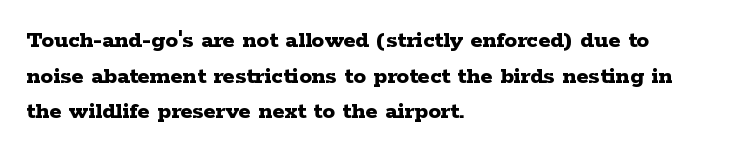
{"italic": "no", "bold": "yes", "underline": "no", "align": "left", "line_spacing": "normal", "line_spacing_ratio": 1.43, "letter_spacing": "normal", "letter_spacing_em": 0.0, "glyph_px": 25}
